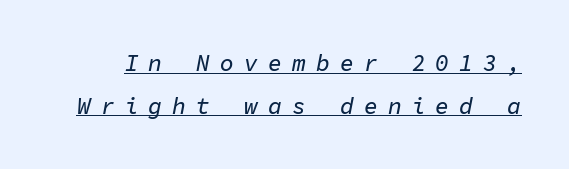
Look at the tracking — it's clearly loosened, letters drifting apart. An italicized treatment has been applied to the whole sample. Honestly, the underline is the first thing you notice here.
